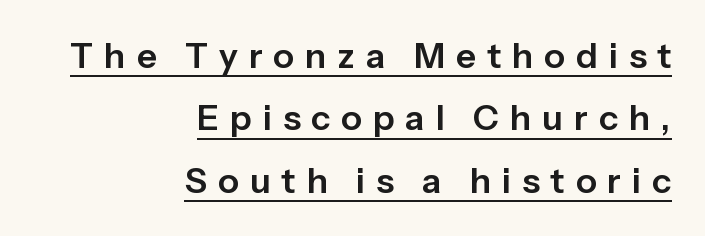
The image shows 35 px sans-serif type, upright; set right-aligned, line spacing 1.78x, unusually wide letter spacing (+0.31 em), underlined; low stroke contrast and a medium x-height.
